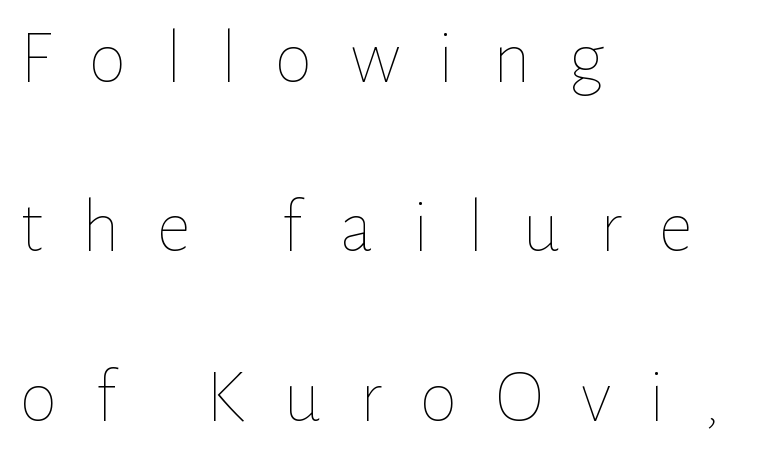
Short note: letters widely spaced. Beneath every word, the page is bare. A typesetter would call this proportional, since set widths differ per character. You can tell it's not italic because the verticals are truly vertical. Caption: face not bold, strokes unweighted.
